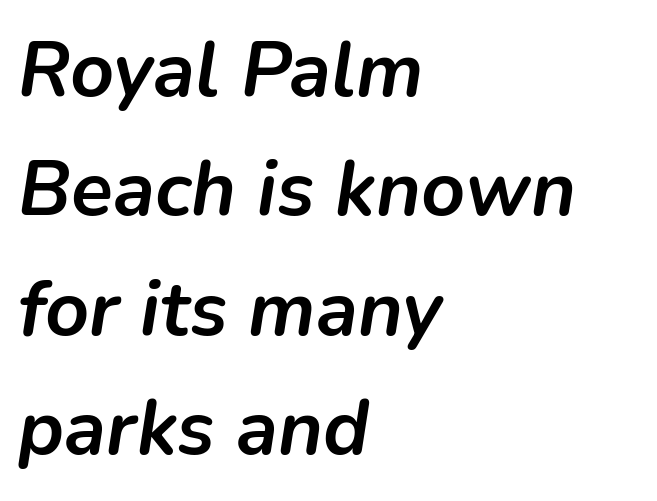
A normal amount of white space separates one row of letters from the next. The letters advance in unequal steps, a hallmark of proportional type. If you drew a ruler down the left edge, every line would touch it. Underline: absent.
